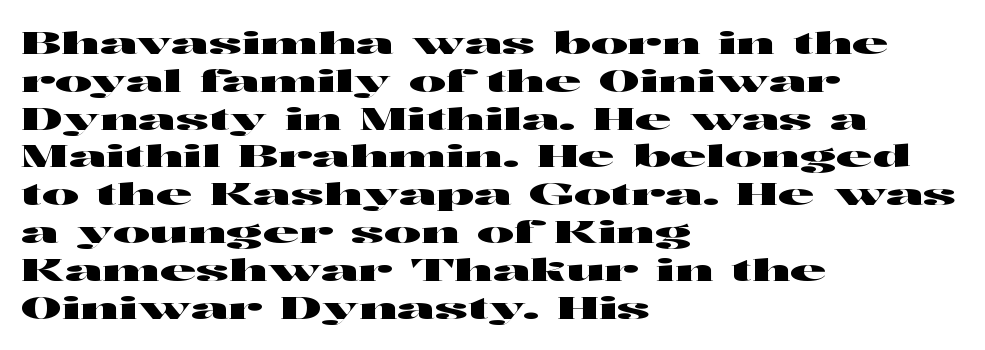
Q: Is the text italic (slanted)? A: No, it is upright.
Q: Is the typeface a serif or a sans-serif typeface? A: Sans-serif.
Q: Is the text underlined? A: No.
Q: How is the paragraph aligned? A: Left-aligned.
Q: Is the spacing between letters normal or unusually wide? A: Normal.
Q: Width (condensed, normal, or wide)? A: Wide.
Q: Stroke contrast? A: High.
Q: x-height? A: Medium.
Q: Monospaced? A: No.
